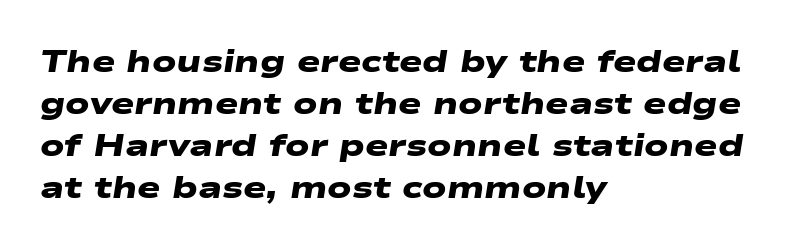
Q: Is the text bold? A: Yes.
Q: Is the typeface a serif or a sans-serif typeface? A: Sans-serif.
Q: Is the text underlined? A: No.
Q: How is the paragraph aligned? A: Left-aligned.
Q: Is the spacing between letters normal or unusually wide? A: Normal.
Q: Is the spacing between lines tight, normal or loose? A: Normal.
Q: Width (condensed, normal, or wide)? A: Wide.
Q: Stroke contrast? A: Low.
Q: x-height? A: Medium.
Q: Monospaced? A: No.
